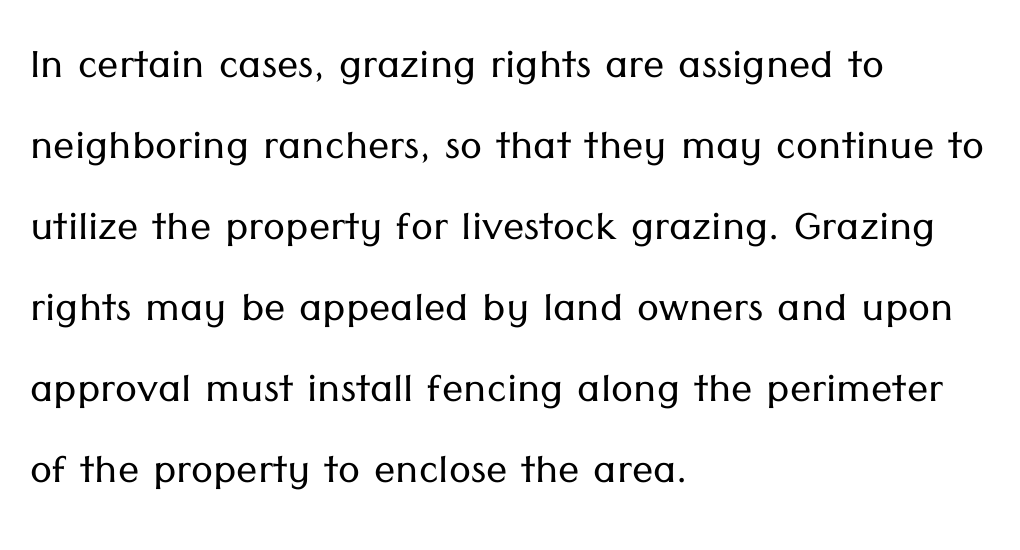
Is the stroke heavy? The answer is a plain regular-or-lighter. Vertical spacing — default. Between one letter and the next there's only the usual sliver of space. A typesetter would label this face a sans.
